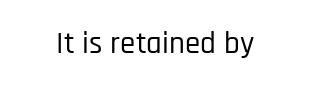
The type sits square on the baseline with zero lean. Descenders hang freely into open space. I'd call this a sans setting — the letters go barefoot. Proportional: the letters do not fall into vertical columns.
